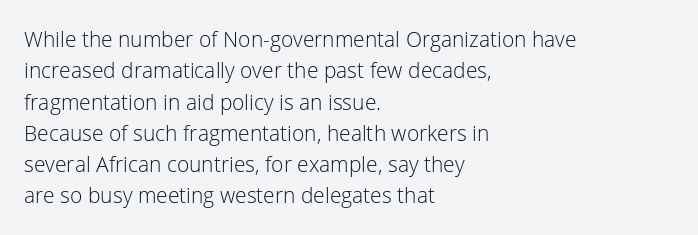
Ordinary non-slanted type is in use. Honestly, the row spacing looks completely unremarkable. These lines keep a tight, regular rhythm from letter to letter. These lines stack with their left ends in a neat column.
